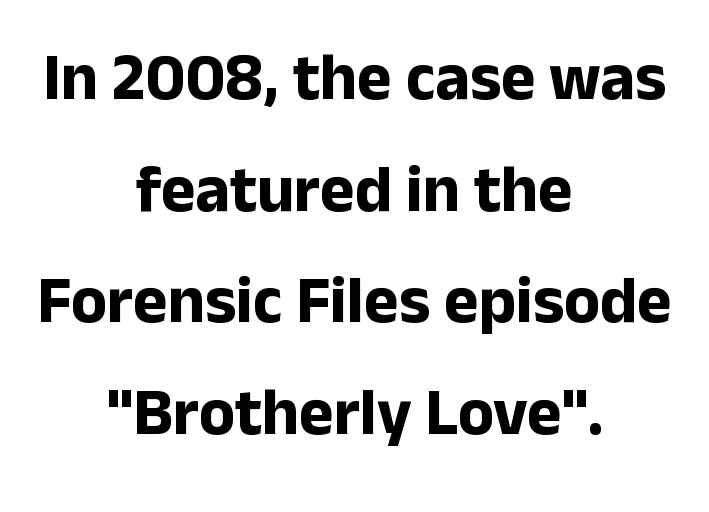
{"serif": "no", "italic": "no", "bold": "yes", "weight": "bold", "width": "normal", "stroke_contrast": "low", "x_height": "medium", "monospaced": "no", "underline": "no", "align": "center", "line_spacing": "normal", "line_spacing_ratio": 1.69, "letter_spacing": "normal", "letter_spacing_em": 0.0, "glyph_px": 66}
